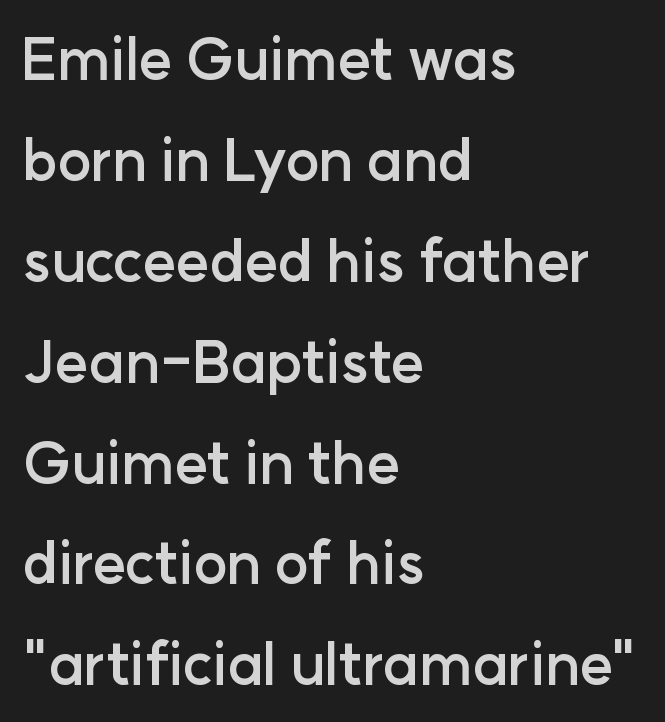
Nothing sits at the stroke ends, so this counts as sans-serif. Short note: letters normally spaced. Unmarked baselines from the first word to the last. The passage shown is typed in a proportional face where columns would drift. The text block is weighted toward the left margin, trailing off unevenly rightward.
